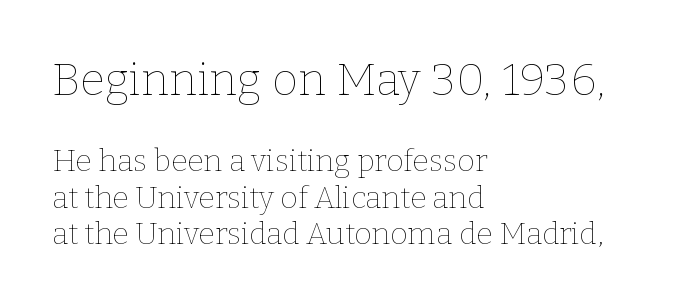
Alignment: flush left. Stroke thickness stays within the range of a standard reading face or lighter. No word sits above an underline. The letters in the upper block stand taller than those in the block below. Each letter keeps its own natural width here, so spacing adapts to shape.
